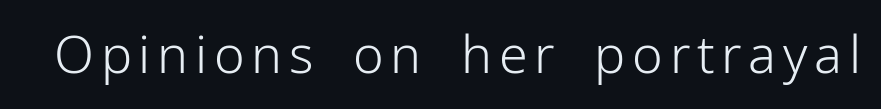
Has an underline been added? It has not. Ink coverage per letter is moderate at most. Every character sits straight up, as roman type does. Varying glyph widths throughout — classic text-font behaviour. The text was rendered using a sans face with plain stroke endings.
